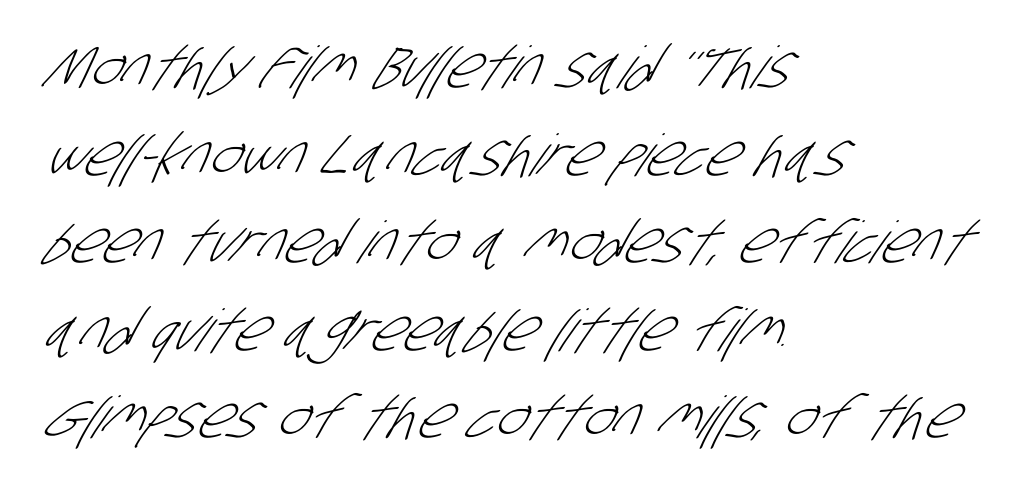
Q: Is the text bold? A: No.
Q: Is the typeface a serif or a sans-serif typeface? A: Sans-serif.
Q: Is the text underlined? A: No.
Q: How is the paragraph aligned? A: Left-aligned.
Q: Is the spacing between letters normal or unusually wide? A: Normal.
Q: Is the spacing between lines tight, normal or loose? A: Normal.
Q: Width (condensed, normal, or wide)? A: Condensed.
Q: Stroke contrast? A: Low.
Q: x-height? A: Large.
Q: Monospaced? A: No.
